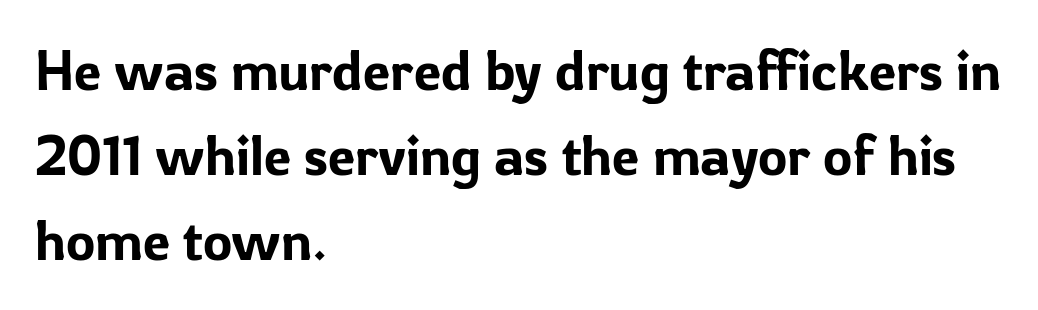
The image shows 55 px sans-serif type, upright; set left-aligned, normal line spacing (1.55x), normal letter spacing, not underlined; low stroke contrast and a medium x-height.
